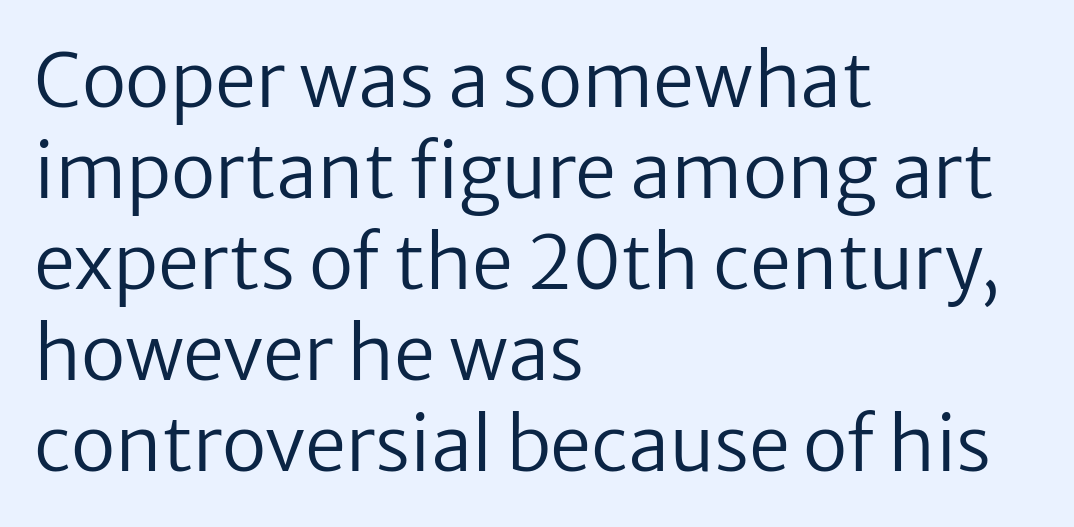
The image shows 74 px regular-weight sans-serif type, upright; set left-aligned, line spacing 1.23x, normal letter spacing, not underlined; low stroke contrast and a medium x-height.
